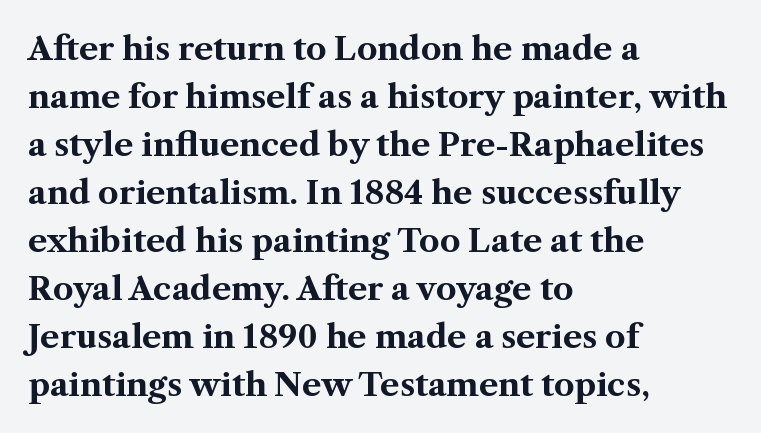
The image shows 32 px bold serif type, upright; set left-aligned, normal line spacing (1.5x), normal letter spacing, not underlined; medium stroke contrast and a medium x-height.
